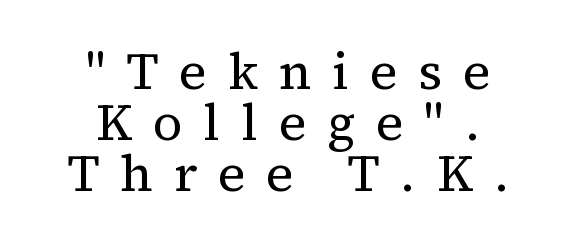
The image shows 51 px regular-weight serif type, upright; set centered, tight line spacing (1.0x), unusually wide letter spacing (+0.41 em), not underlined; medium stroke contrast and a medium x-height.
